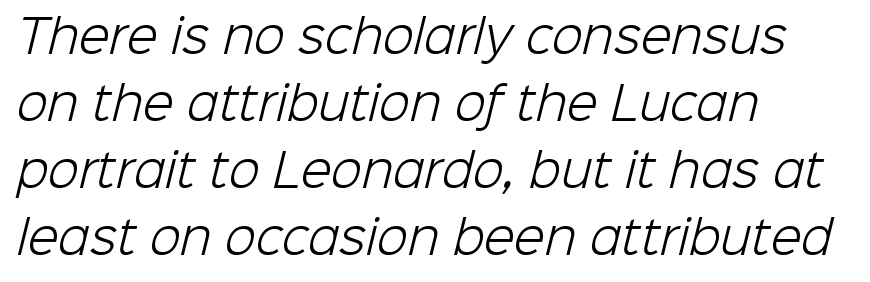
You could not count columns in this text — the font is proportionally spaced. The string is rendered with underlining switched off. The rows are spaced the way most documents space them. These lines are composed in type without serifs.
